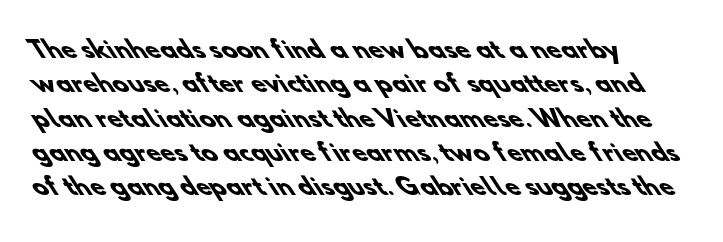
{"bold": "yes", "underline": "no", "line_spacing": "normal", "line_spacing_ratio": 1.49, "letter_spacing": "normal", "letter_spacing_em": 0.0, "glyph_px": 23}
